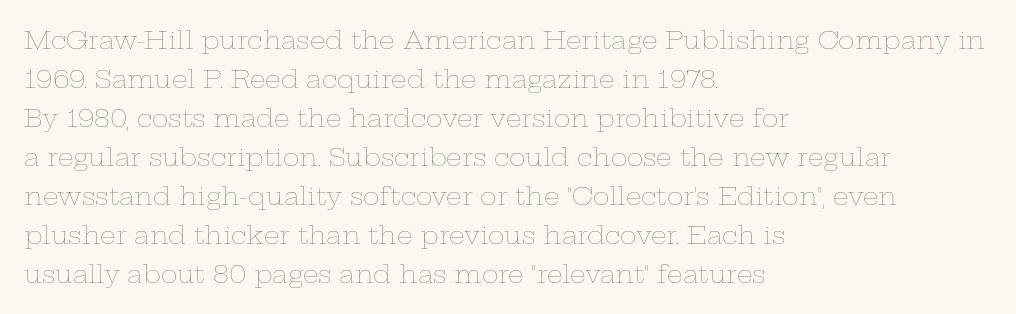
{"italic": "no", "bold": "no", "underline": "no", "align": "left", "line_spacing": "normal", "line_spacing_ratio": 1.56, "letter_spacing": "normal", "letter_spacing_em": 0.0, "glyph_px": 25}
